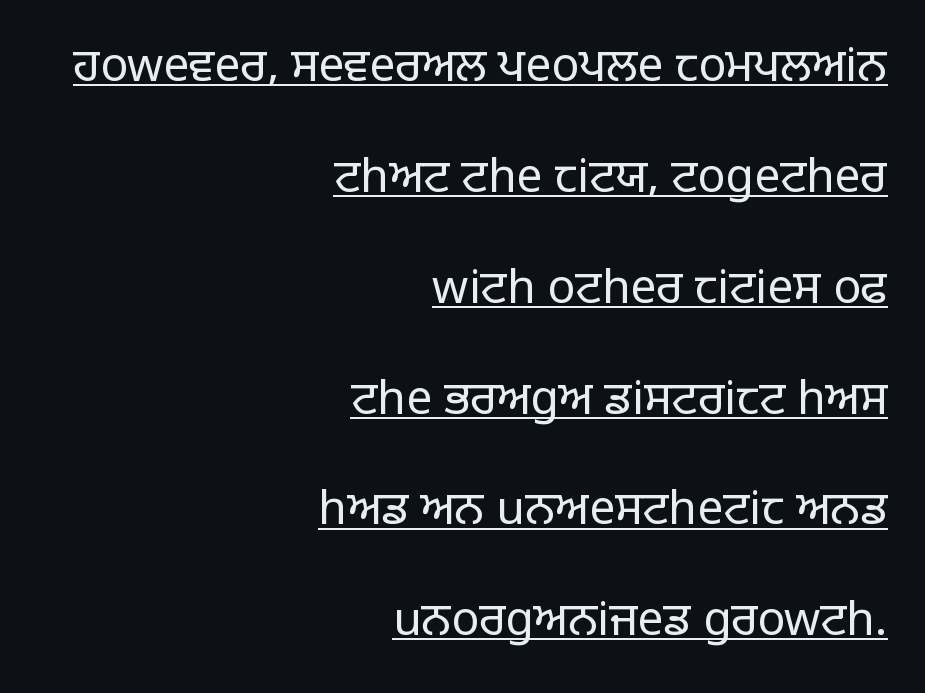
{"serif": "no", "italic": "no", "bold": "no", "weight": "light", "width": "normal", "stroke_contrast": "low", "x_height": "large", "monospaced": "no", "underline": "yes", "align": "right", "line_spacing": "loose", "line_spacing_ratio": 2.41, "letter_spacing": "normal", "letter_spacing_em": 0.0, "glyph_px": 46}
